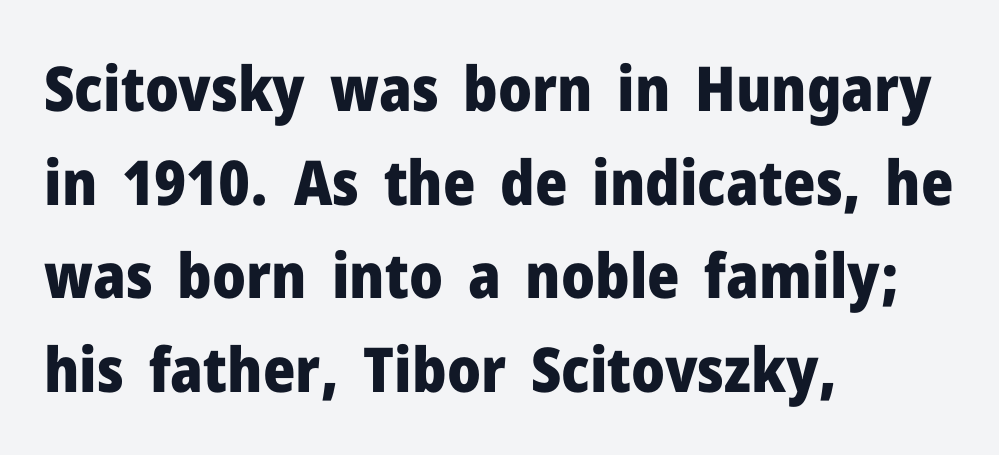
Q: Is the text bold? A: Yes.
Q: Is the text italic (slanted)? A: No, it is upright.
Q: Is the typeface a serif or a sans-serif typeface? A: Sans-serif.
Q: Is the text underlined? A: No.
Q: How is the paragraph aligned? A: Left-aligned.
Q: Is the spacing between letters normal or unusually wide? A: Normal.
Q: Is the spacing between lines tight, normal or loose? A: Normal.
Q: Width (condensed, normal, or wide)? A: Normal.
Q: Stroke contrast? A: Low.
Q: x-height? A: Medium.
Q: Monospaced? A: No.
